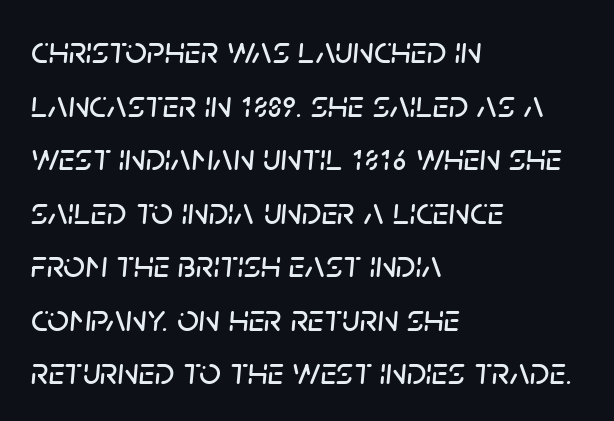
Looks like regular typesetting: each glyph gets only the width it needs. What's the leading like? Ordinary, nothing unusual. Characters follow at the spacing the type designer built in. Observe the lean: these are italic letterforms.
